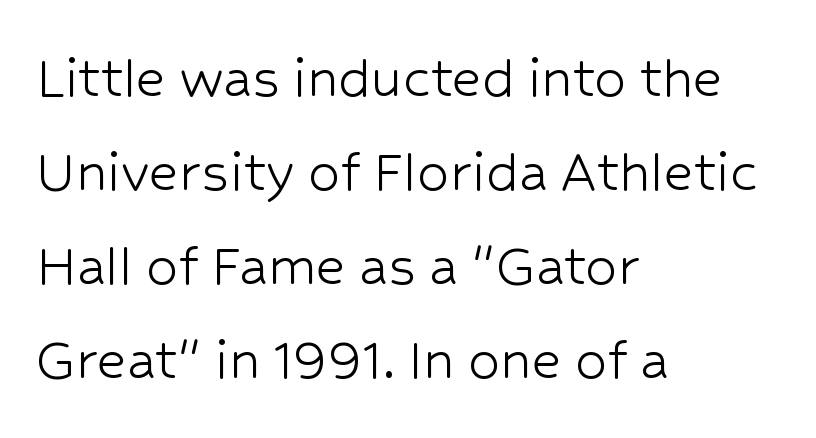
{"serif": "no", "italic": "no", "bold": "no", "weight": "light", "width": "normal", "stroke_contrast": "low", "x_height": "medium", "monospaced": "no", "underline": "no", "align": "left", "line_spacing": "normal", "line_spacing_ratio": 1.47, "letter_spacing": "normal", "letter_spacing_em": 0.0, "glyph_px": 64}
